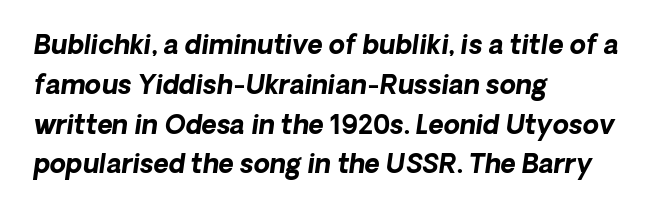
A full-strength bold gives these letters their thick strokes. The letterforms sit shoulder to shoulder at normal distance. The designer left line spacing at the default. The rag falls on the right side of this text block.
